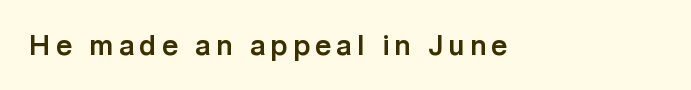
The image shows 28 px bold sans-serif type, upright; set not underlined; a medium x-height.
